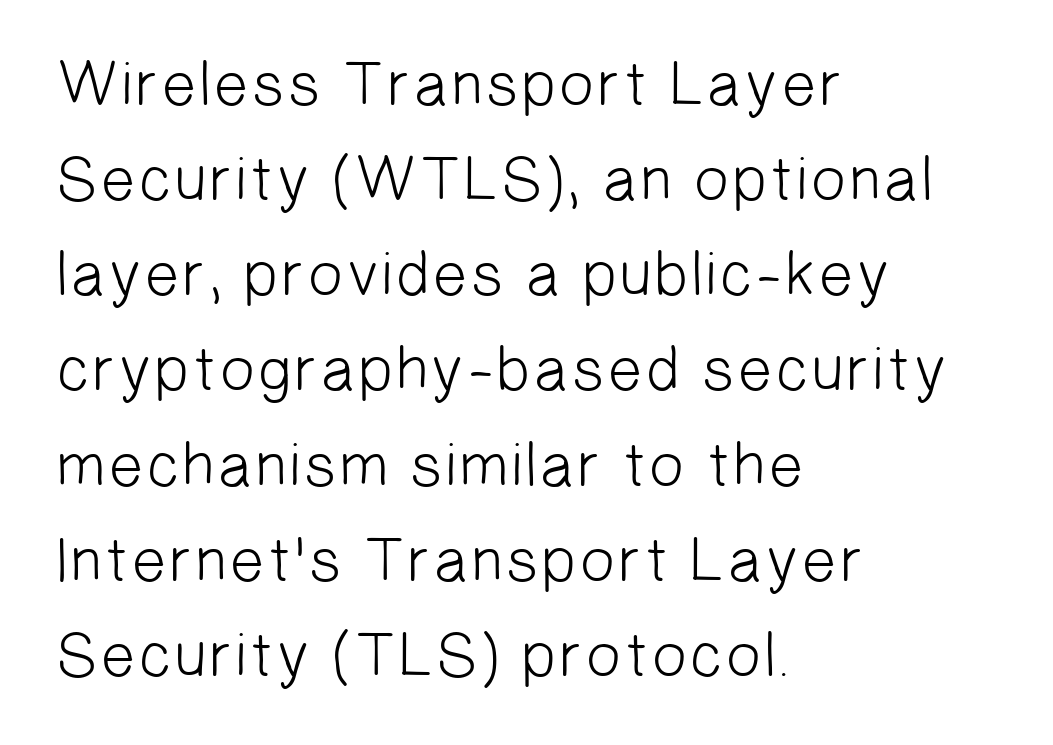
The image shows 63 px light sans-serif type; set left-aligned, normal line spacing (1.51x), normal letter spacing, not underlined; low stroke contrast and a medium x-height.
